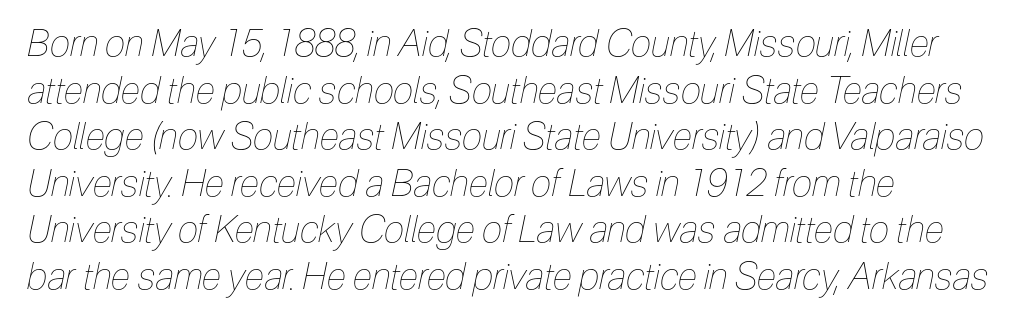
The font sits on the lighter half of the weight spectrum, regular included. The block of text has a typical density, with ordinary space between rows. The face used here is proportionally spaced, like ordinary book or web type. Tall strokes in this sample are angled rather than plumb. Anything drawn beneath the words? Only blank space. Here the glyphs are tracked normally, forming tight word shapes.
